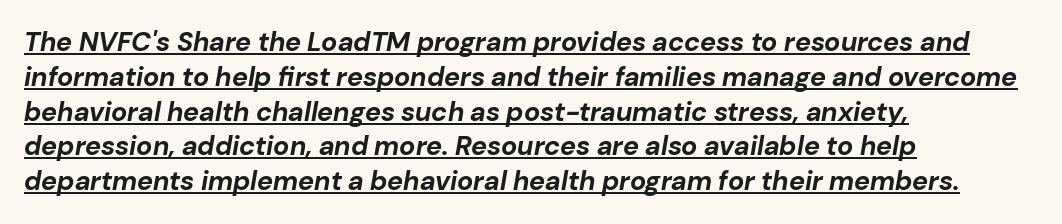
Q: Is the text bold? A: Yes.
Q: Is the text italic (slanted)? A: Yes, it leans right by about 10 degrees.
Q: Is the text underlined? A: Yes.
Q: How is the paragraph aligned? A: Left-aligned.
Q: Is the spacing between letters normal or unusually wide? A: Normal.
Q: Is the spacing between lines tight, normal or loose? A: Normal.
